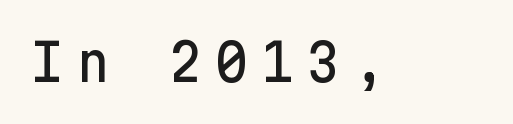
Letter spacing: wide. Is this a sans? Yes — the strokes have no serifs. The words here are not underlined. It's the straight-up-and-down kind of type.
